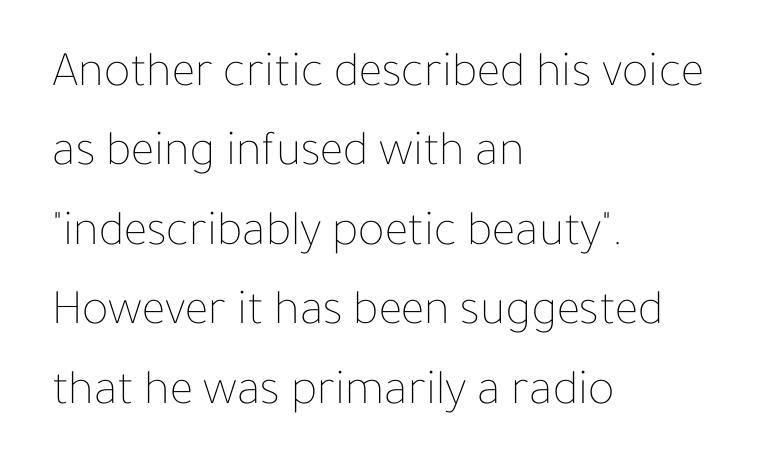
No italicization has been applied; the sample stays upright. The ragged edge is on the right, which tells us the setting is flush left. Regular leading. A typesetter would call this proportional, since set widths differ per character.
